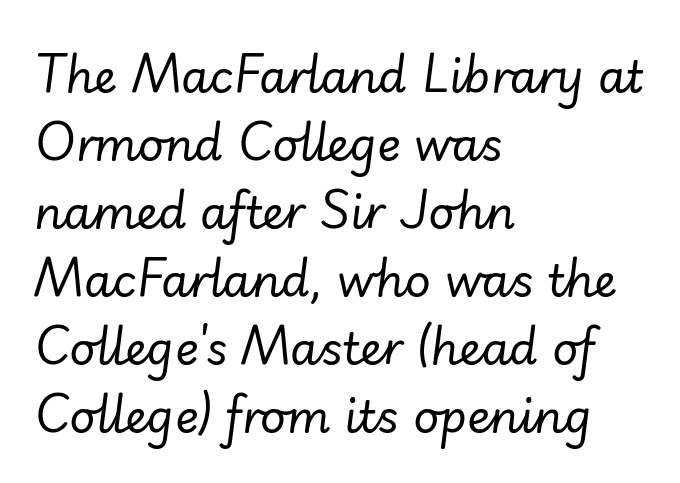
Which margin do the lines hug? The left one — the right edge is uneven. Honestly, the row spacing looks completely unremarkable. Slant detected: the letters are inclined. No word sits above an underline. Observe the ordinary spacing: letters are neighbours, not strangers.
